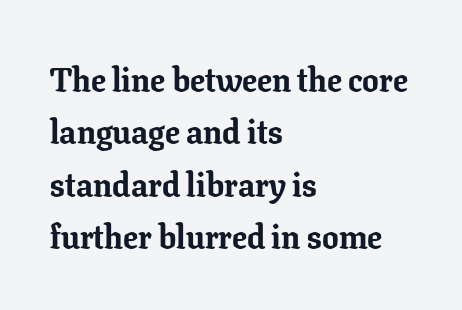
{"serif": "yes", "italic": "no", "bold": "yes", "weight": "bold", "width": "normal", "stroke_contrast": "low", "x_height": "medium", "monospaced": "no", "underline": "no", "align": "left", "line_spacing": "normal", "line_spacing_ratio": 1.59, "letter_spacing": "normal", "letter_spacing_em": 0.0, "glyph_px": 33}
